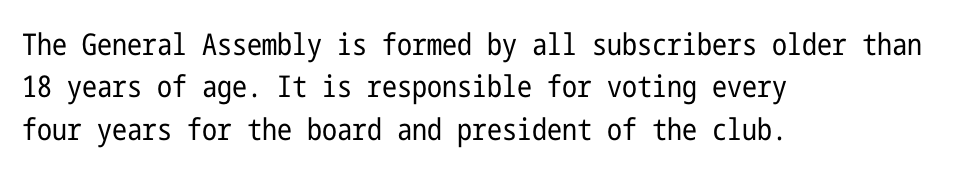
{"serif": "no", "italic": "no", "bold": "no", "weight": "regular", "width": "condensed", "stroke_contrast": "low", "x_height": "medium", "underline": "no", "align": "left", "line_spacing": "normal", "line_spacing_ratio": 1.41, "letter_spacing": "normal", "letter_spacing_em": 0.0, "glyph_px": 30}
